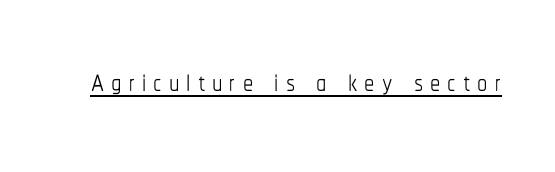
Q: Is the text bold? A: No.
Q: Is the text italic (slanted)? A: No, it is upright.
Q: Is the text underlined? A: Yes.
Q: Width (condensed, normal, or wide)? A: Condensed.
Q: Stroke contrast? A: Low.
Q: x-height? A: Medium.
Q: Monospaced? A: No.
